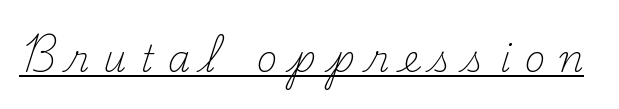
Q: Is the text bold? A: No.
Q: Is the text italic (slanted)? A: Yes.
Q: Is the text underlined? A: Yes.
Q: Is the spacing between letters normal or unusually wide? A: Unusually wide.
Q: Width (condensed, normal, or wide)? A: Normal.
Q: Stroke contrast? A: Medium.
Q: x-height? A: Small.
Q: Monospaced? A: No.
